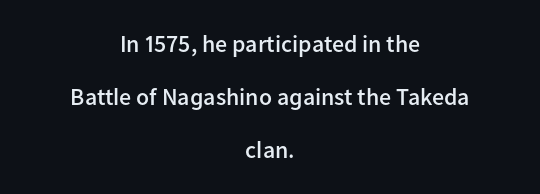
The image shows 24 px text type, upright; set centered, loose line spacing (2.21x), normal letter spacing, not underlined.
